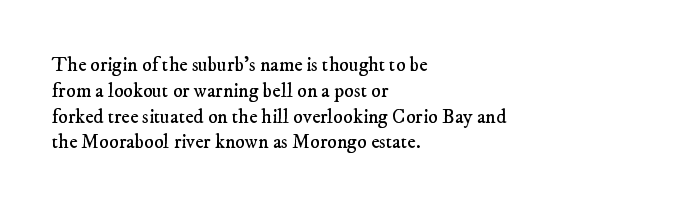
The image shows 20 px text type; set left-aligned, normal line spacing (1.29x), normal letter spacing, not underlined.
